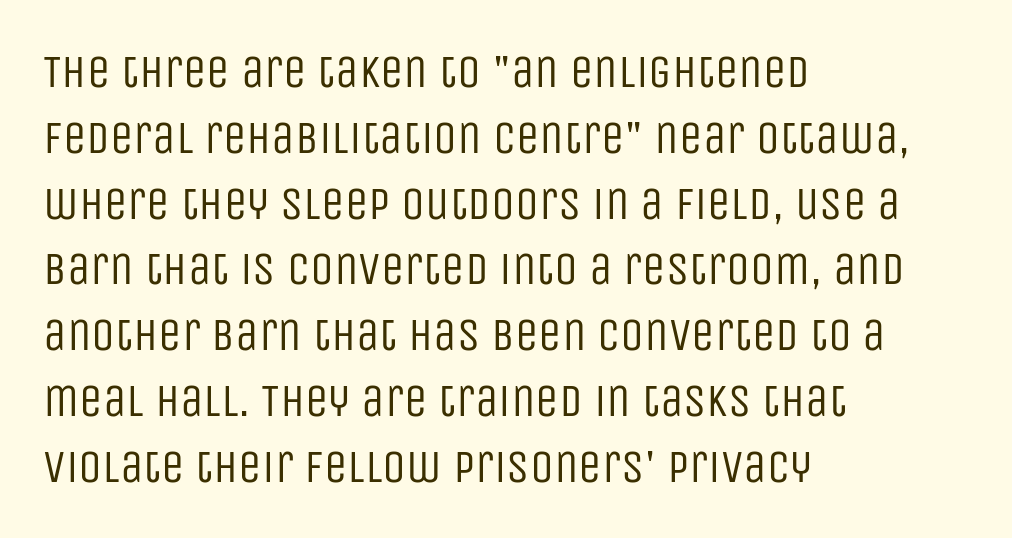
The image shows 47 px regular-weight, condensed sans-serif type, upright; set left-aligned, normal line spacing (1.4x), normal letter spacing, not underlined; low stroke contrast and a large x-height.
